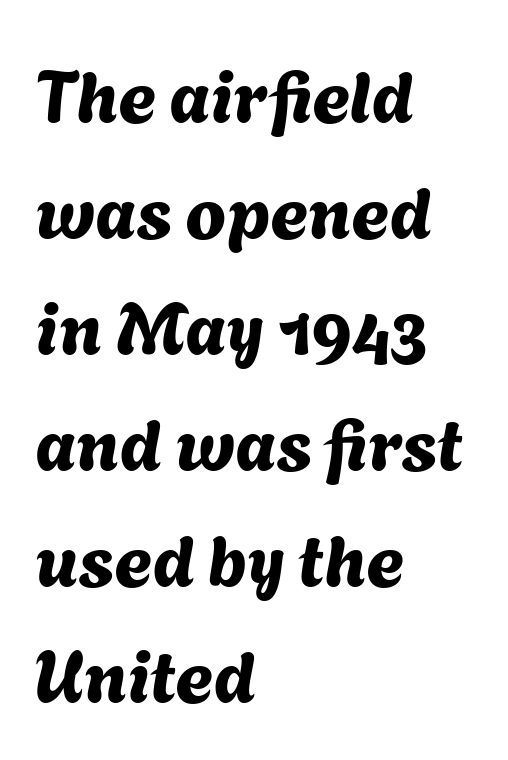
The baseline area is clear. Here the designer chose a conventional face with non-uniform glyph widths. How are the letters spaced? Ordinarily, with no added tracking. Regular leading.
